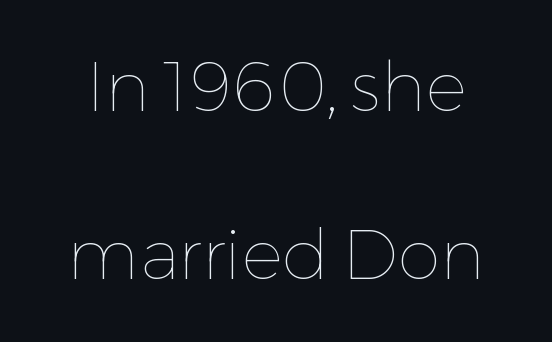
No word sits above an underline. The typesetting does not lean heavy: it is not bold. The axis of the letterforms is exactly vertical. A typesetter would call this leading open, well beyond the default. Is this a fixed-width face? No — the glyphs have proportional, varying widths. Words appear dense and cohesive because spacing is normal.
